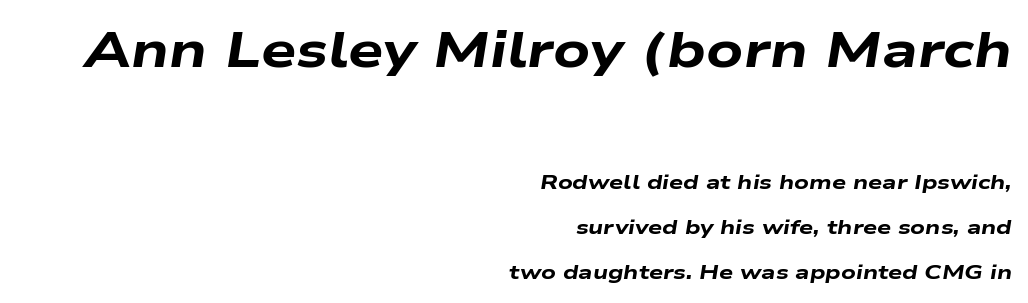
Q: Is the text bold? A: Yes.
Q: Is the text italic (slanted)? A: Yes, it leans right by about 9 degrees.
Q: Is the text underlined? A: No.
Q: How is the paragraph aligned? A: Right-aligned.
Q: Is the spacing between letters normal or unusually wide? A: Normal.
Q: Is the spacing between lines tight, normal or loose? A: Loose.
Q: Which block of text is set in a larger size, the first (top) or the second (bottom)? A: The first (top) one.
Q: Width (condensed, normal, or wide)? A: Wide.
Q: Stroke contrast? A: Low.
Q: x-height? A: Medium.
Q: Monospaced? A: No.
